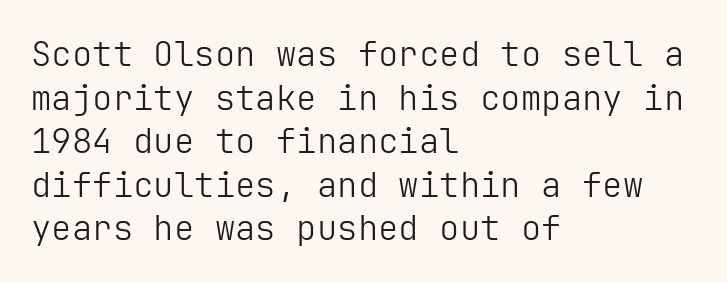
{"serif": "no", "italic": "no", "bold": "no", "weight": "light", "width": "normal", "stroke_contrast": "low", "x_height": "medium", "underline": "no", "align": "left", "line_spacing": "normal", "line_spacing_ratio": 1.28, "letter_spacing": "normal", "letter_spacing_em": 0.0, "glyph_px": 34}
